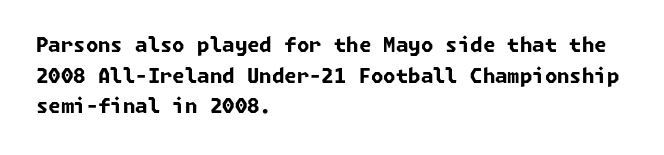
{"bold": "yes", "underline": "no", "align": "left", "line_spacing": "normal", "line_spacing_ratio": 1.53, "letter_spacing": "normal", "letter_spacing_em": 0.0, "glyph_px": 20}
